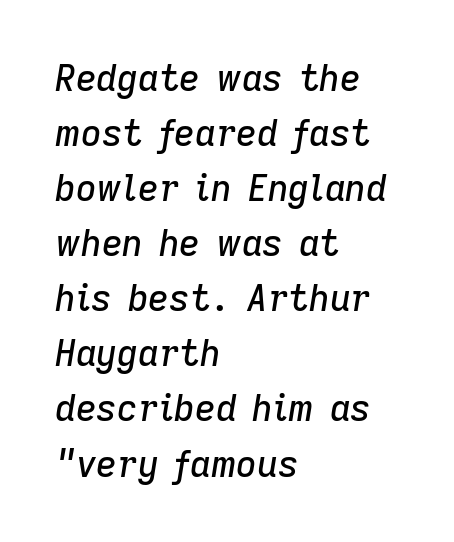
The image shows 36 px text type, italic (leaning right); set left-aligned, normal line spacing (1.53x), normal letter spacing, not underlined; low stroke contrast and a medium x-height.
